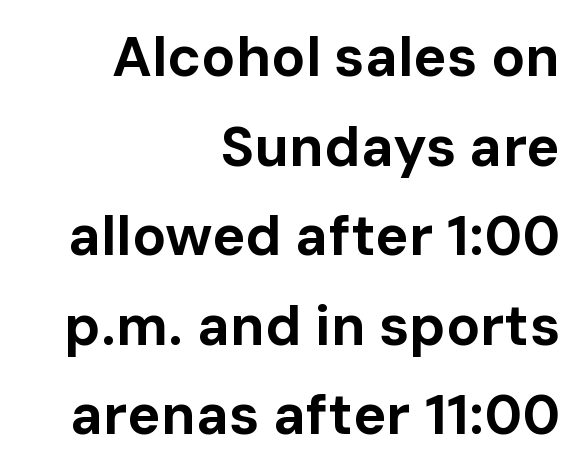
{"serif": "no", "italic": "no", "bold": "yes", "weight": "bold", "width": "normal", "stroke_contrast": "low", "x_height": "medium", "monospaced": "no", "underline": "no", "align": "right", "line_spacing": "normal", "line_spacing_ratio": 1.6, "letter_spacing": "normal", "letter_spacing_em": 0.0, "glyph_px": 56}
